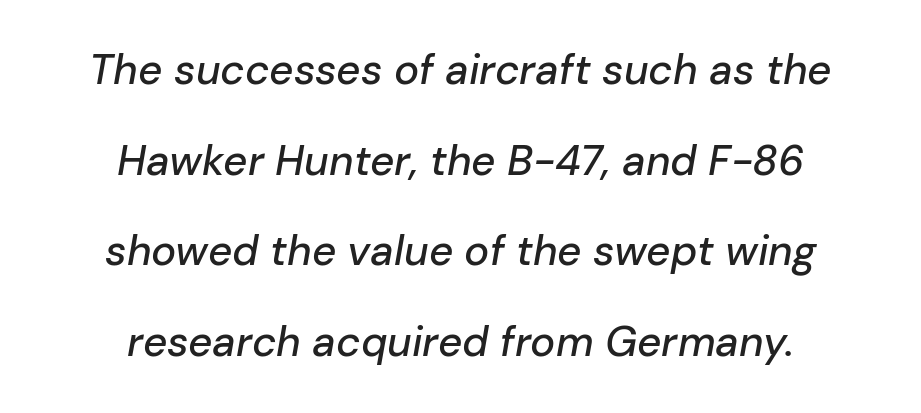
The image shows 42 px text type, italic (leaning right); set centered, loose line spacing (2.16x), normal letter spacing, not underlined; low stroke contrast and a medium x-height.
